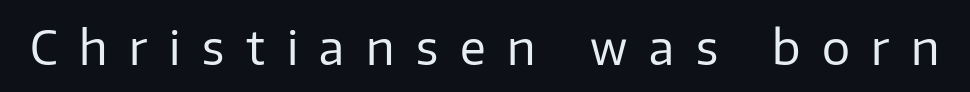
Posture: upright roman. Counters stay open thanks to moderate or lighter strokes. Descenders hang freely into open space. Check where the strokes stop: nothing finishes them off — pure sans. A typesetter would call this heavily tracked-out type.
